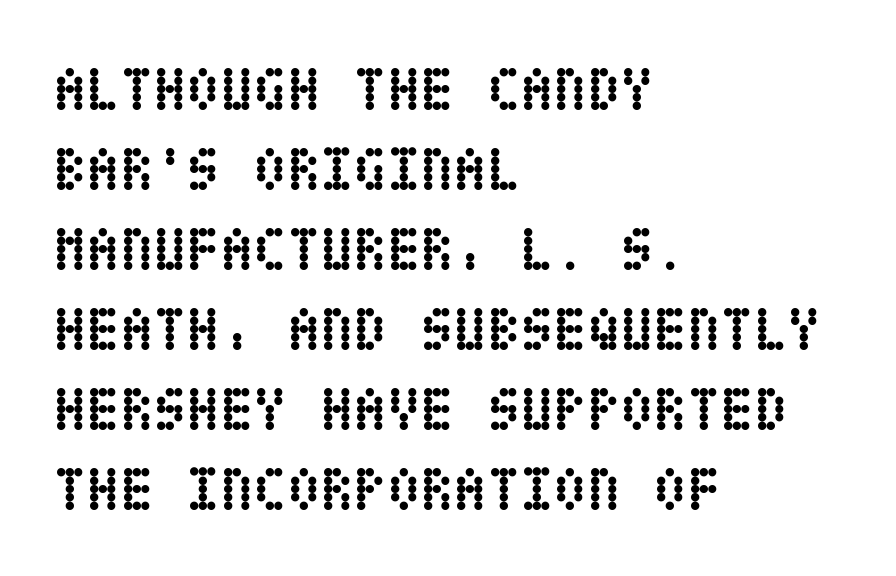
Q: Is the text bold? A: Yes.
Q: Is the text italic (slanted)? A: No, it is upright.
Q: Is the text underlined? A: No.
Q: How is the paragraph aligned? A: Left-aligned.
Q: Is the spacing between letters normal or unusually wide? A: Normal.
Q: Is the spacing between lines tight, normal or loose? A: Normal.
Q: Width (condensed, normal, or wide)? A: Condensed.
Q: Stroke contrast? A: Low.
Q: x-height? A: Large.
